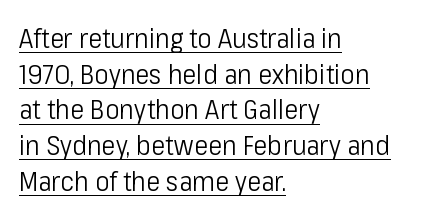
Q: Is the text bold? A: No.
Q: Is the text italic (slanted)? A: No, it is upright.
Q: Is the text underlined? A: Yes.
Q: How is the paragraph aligned? A: Left-aligned.
Q: Is the spacing between letters normal or unusually wide? A: Normal.
Q: Is the spacing between lines tight, normal or loose? A: Normal.
